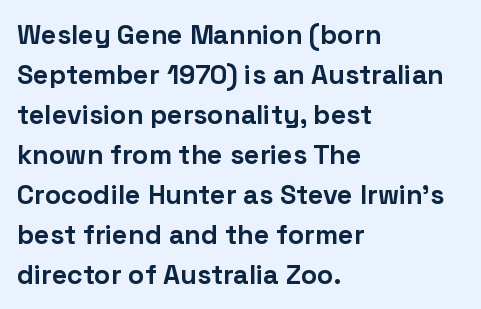
Q: Is the text bold? A: Yes.
Q: Is the text italic (slanted)? A: No, it is upright.
Q: Is the text underlined? A: No.
Q: How is the paragraph aligned? A: Left-aligned.
Q: Is the spacing between letters normal or unusually wide? A: Normal.
Q: Is the spacing between lines tight, normal or loose? A: Normal.
